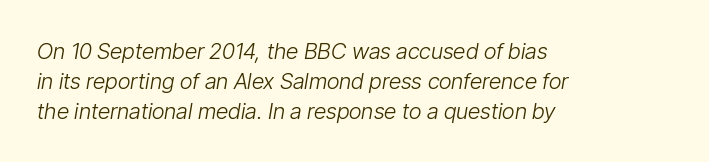
Plain, unruled lines of type. Think standard paragraph weight, or any step lighter than that. Observe the ordinary spacing: letters are neighbours, not strangers. Notice how the stems are inclined rather than vertical — that's the hallmark of italics. The lines in this sample share a left origin and differ only in where they stop.
